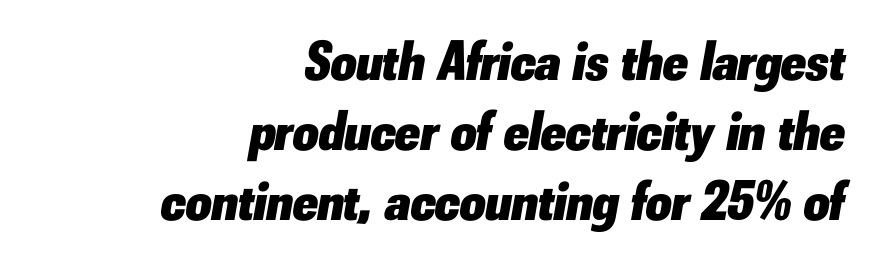
The image shows 56 px heavy type, italic (leaning right); set right-aligned, normal line spacing (1.25x), normal letter spacing, not underlined; low stroke contrast and a small x-height.
